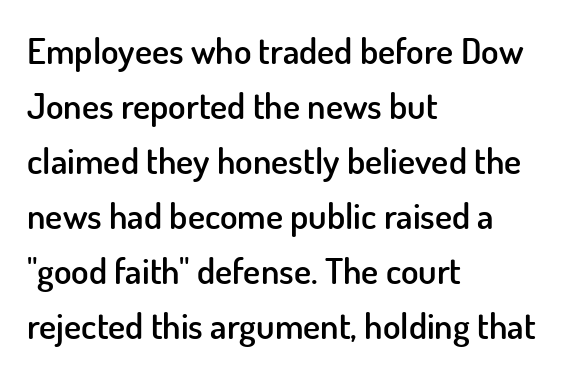
The image shows 36 px semibold sans-serif type, upright; set left-aligned, normal line spacing (1.53x), normal letter spacing, not underlined; low stroke contrast and a small x-height.
